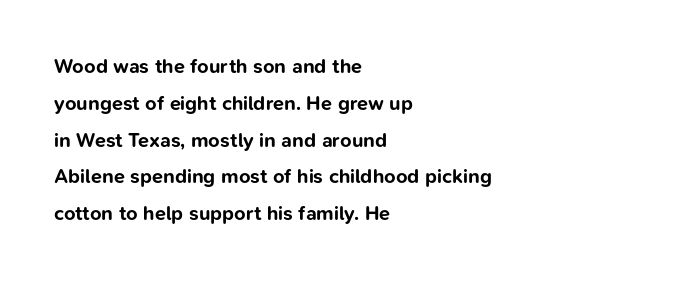
The image shows 20 px bold type, upright; set left-aligned, line spacing 1.84x, normal letter spacing, not underlined.
